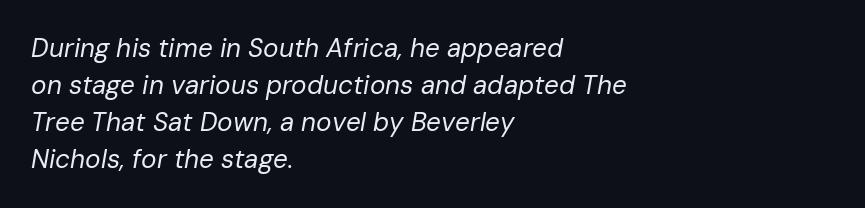
Counters stay open thanks to moderate or lighter strokes. Descenders hang freely into open space. The line texture is even and compact thanks to regular tracking. This sample uses an oblique cut, with every glyph tilted off the vertical. Is there much room between lines? A standard amount, neither cramped nor airy.
